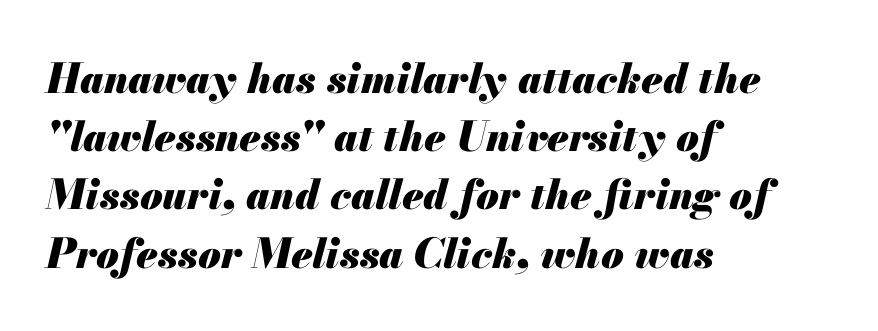
Q: Is the text bold? A: Yes.
Q: Is the text italic (slanted)? A: Yes, it leans right by about 13 degrees.
Q: Is the text underlined? A: No.
Q: How is the paragraph aligned? A: Left-aligned.
Q: Is the spacing between letters normal or unusually wide? A: Normal.
Q: Is the spacing between lines tight, normal or loose? A: Normal.
Q: Width (condensed, normal, or wide)? A: Normal.
Q: Stroke contrast? A: Medium.
Q: x-height? A: Small.
Q: Monospaced? A: No.
